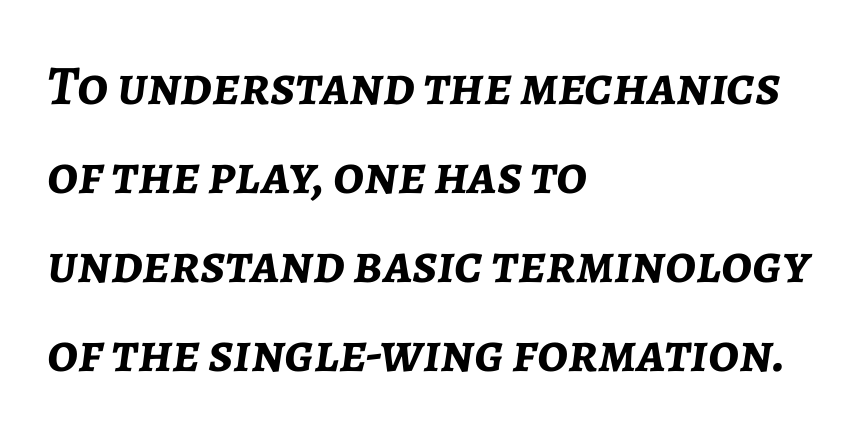
Q: Is the text bold? A: Yes.
Q: Is the text italic (slanted)? A: Yes, it leans right by about 7 degrees.
Q: Is the text underlined? A: No.
Q: How is the paragraph aligned? A: Left-aligned.
Q: Is the spacing between letters normal or unusually wide? A: Normal.
Q: Is the spacing between lines tight, normal or loose? A: Normal.
Q: Width (condensed, normal, or wide)? A: Normal.
Q: Stroke contrast? A: Low.
Q: x-height? A: Medium.
Q: Monospaced? A: No.
